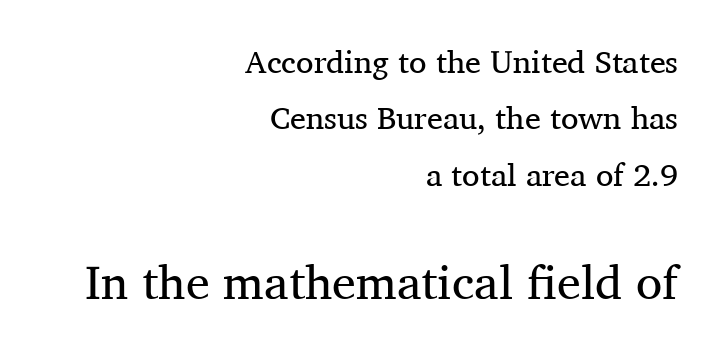
The glyphs in this specimen are seriffed. Tracking value appears to be zero — textbook default spacing. Typeset ragged left — the right edge is the straight one. Character widths vary here, with narrow letters taking less room than wide ones. Unlike italic type, these characters show no tilt at all.
